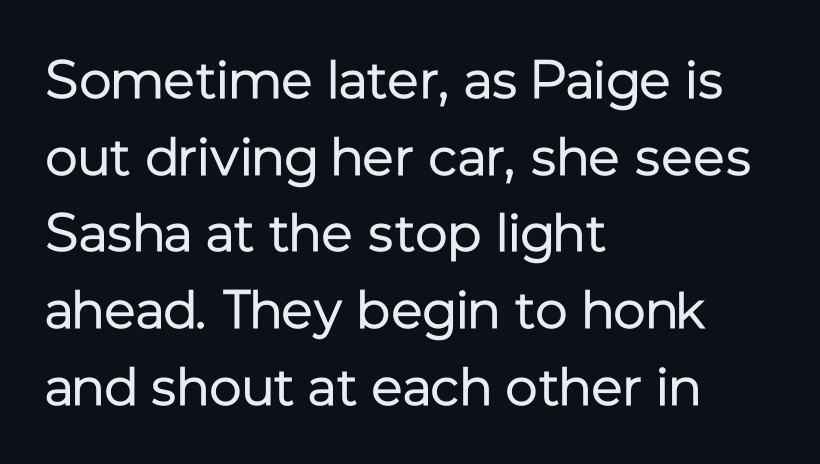
The image shows 54 px regular-weight sans-serif type, upright; set left-aligned, normal line spacing (1.42x), normal letter spacing, not underlined; low stroke contrast and a medium x-height.
